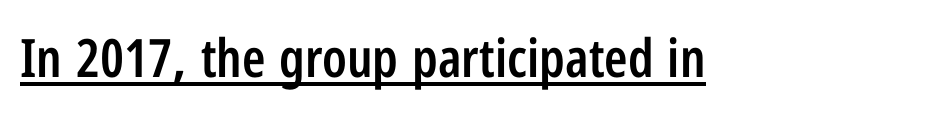
A semibold gives these letters moderate extra thickness, short of bold. Ascenders rise straight up at ninety degrees. Observe the ordinary spacing: letters are neighbours, not strangers. Notice how a bar underscores the lettering throughout. A sans-serif font was chosen for this passage. Think of a printed novel: that variable character pitch is what you see here.
